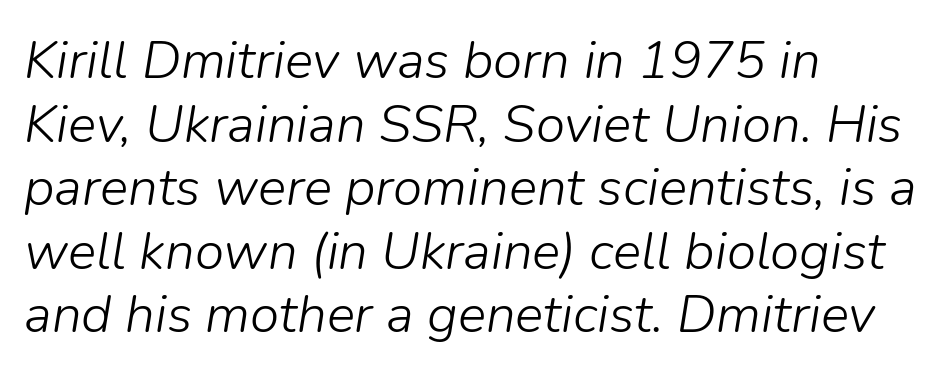
The image shows 53 px light type, italic (leaning right); set left-aligned, line spacing 1.2x, normal letter spacing, not underlined; low stroke contrast and a medium x-height.
